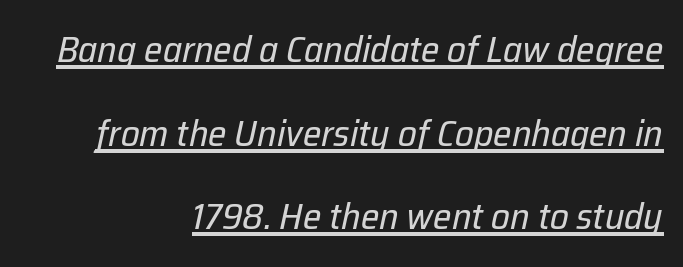
Q: Is the text bold? A: No.
Q: Is the text italic (slanted)? A: Yes, it leans right by about 12 degrees.
Q: Is the text underlined? A: Yes.
Q: How is the paragraph aligned? A: Right-aligned.
Q: Is the spacing between letters normal or unusually wide? A: Normal.
Q: Is the spacing between lines tight, normal or loose? A: Loose.
Q: Width (condensed, normal, or wide)? A: Normal.
Q: Stroke contrast? A: Low.
Q: x-height? A: Medium.
Q: Monospaced? A: No.
